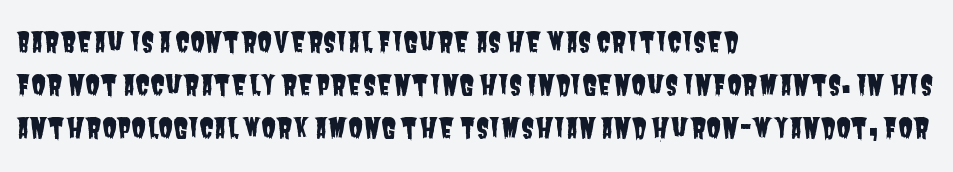
{"underline": "no", "align": "left", "line_spacing": "normal", "line_spacing_ratio": 1.59, "letter_spacing": "normal", "letter_spacing_em": 0.0, "glyph_px": 27}
